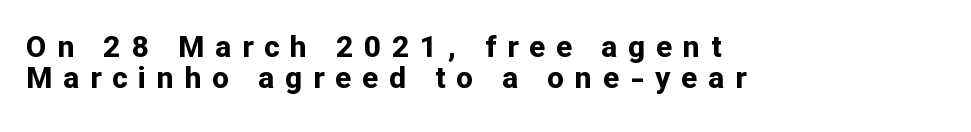
Q: Is the text bold? A: Yes.
Q: Is the text italic (slanted)? A: No, it is upright.
Q: Is the typeface a serif or a sans-serif typeface? A: Sans-serif.
Q: Is the text underlined? A: No.
Q: How is the paragraph aligned? A: Left-aligned.
Q: Is the spacing between letters normal or unusually wide? A: Unusually wide.
Q: Is the spacing between lines tight, normal or loose? A: Tight.
Q: Width (condensed, normal, or wide)? A: Normal.
Q: Stroke contrast? A: Low.
Q: x-height? A: Medium.
Q: Monospaced? A: No.
